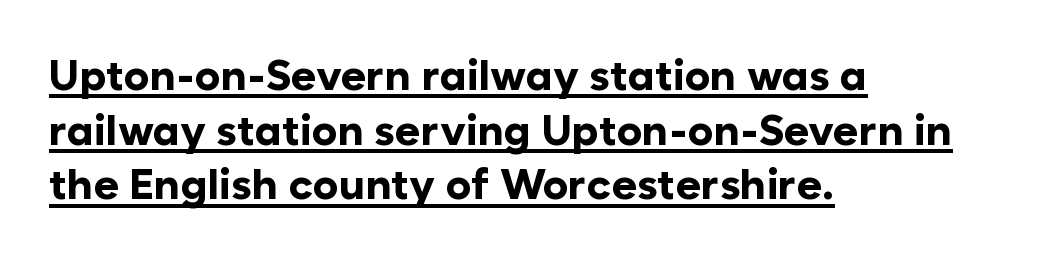
{"serif": "no", "italic": "no", "bold": "yes", "weight": "bold", "width": "normal", "stroke_contrast": "low", "x_height": "medium", "monospaced": "no", "underline": "yes", "align": "left", "line_spacing": "normal", "line_spacing_ratio": 1.27, "letter_spacing": "normal", "letter_spacing_em": 0.0, "glyph_px": 43}
